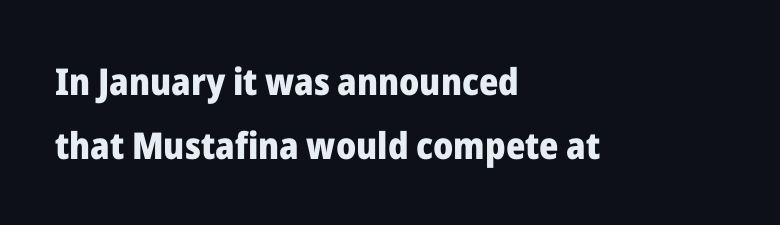
Students, this is bold: see how much ink each stroke carries. Ascenders rise straight up at ninety degrees. This rendering employs a face without finishing strokes, i.e., a sans-serif. The rag falls on the right side of this text block. Descenders are the only things crossing below the line. These lines are rendered in a variable-pitch font.
